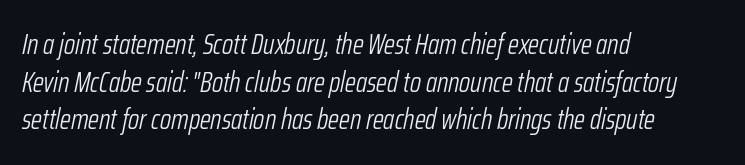
{"italic": "yes", "lean": "right", "slant_degrees": 12, "bold": "no", "weight": "light", "width": "condensed", "stroke_contrast": "low", "x_height": "medium", "monospaced": "no", "underline": "no", "align": "left", "line_spacing": "normal", "line_spacing_ratio": 1.34, "letter_spacing": "normal", "letter_spacing_em": 0.0, "glyph_px": 28}
